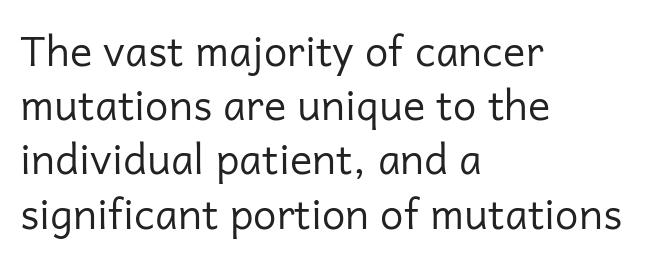
The image shows 42 px regular-weight sans-serif type, upright; set left-aligned, normal line spacing (1.29x), normal letter spacing, not underlined; low stroke contrast and a medium x-height.
